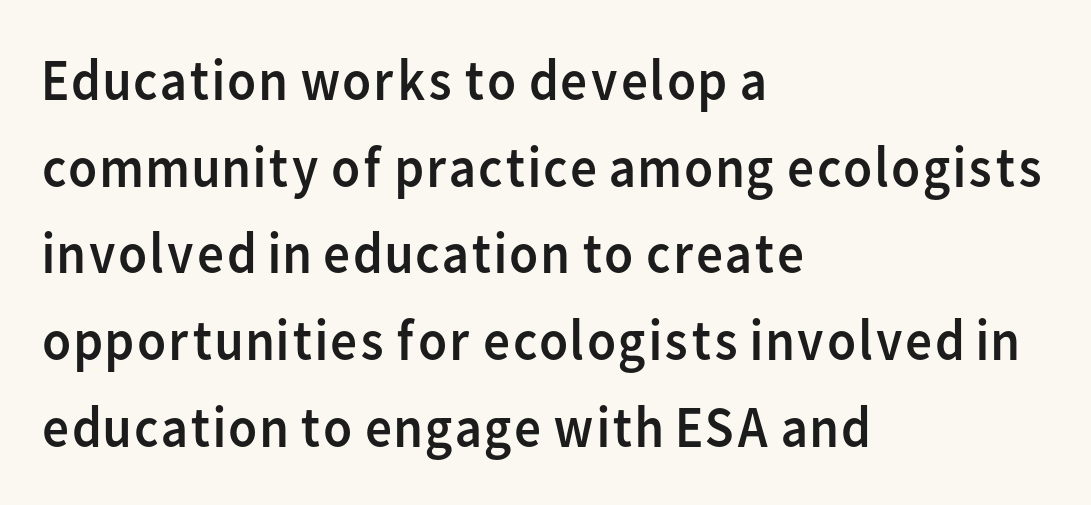
{"serif": "no", "italic": "no", "bold": "no", "weight": "regular", "width": "normal", "stroke_contrast": "low", "x_height": "medium", "monospaced": "no", "underline": "no", "align": "left", "line_spacing": "normal", "line_spacing_ratio": 1.47, "letter_spacing": "normal", "letter_spacing_em": 0.0, "glyph_px": 59}
